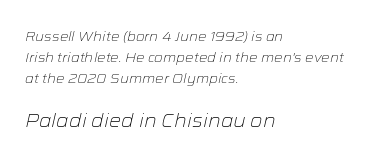
The image shows 20 px text type, italic (leaning right); set left-aligned, normal line spacing (1.5x), normal letter spacing, not underlined; the second (bottom) block is 1.43x larger.
